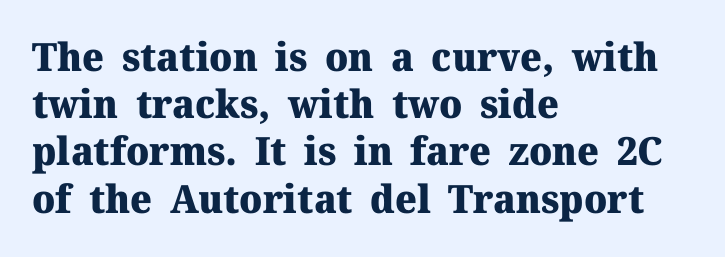
The image shows 39 px heavy serif type, upright; set left-aligned, line spacing 1.21x, normal letter spacing, not underlined; medium stroke contrast and a medium x-height.
